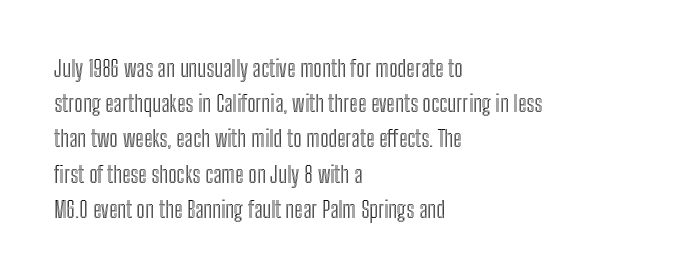
{"italic": "no", "underline": "no", "align": "left", "line_spacing": "normal", "line_spacing_ratio": 1.53, "letter_spacing": "normal", "letter_spacing_em": 0.0, "glyph_px": 23}
